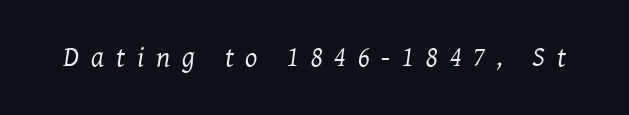
The image shows 29 px regular-weight serif type, italic (leaning right); set unusually wide letter spacing (+0.41 em), not underlined; medium stroke contrast and a medium x-height.
